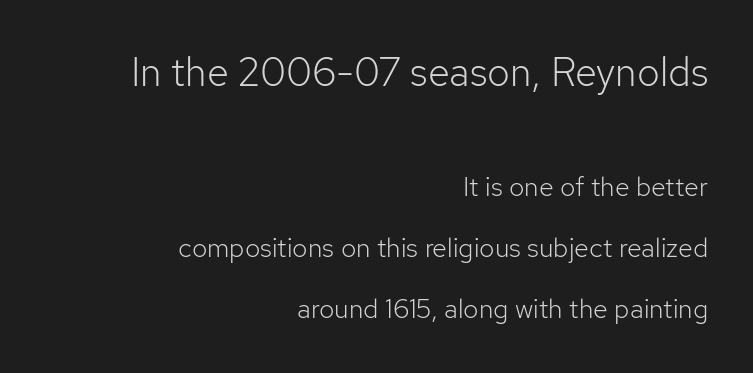
Q: Is the text bold? A: No.
Q: Is the text italic (slanted)? A: No, it is upright.
Q: Is the typeface a serif or a sans-serif typeface? A: Sans-serif.
Q: Is the text underlined? A: No.
Q: How is the paragraph aligned? A: Right-aligned.
Q: Is the spacing between letters normal or unusually wide? A: Normal.
Q: Is the spacing between lines tight, normal or loose? A: Loose.
Q: Which block of text is set in a larger size, the first (top) or the second (bottom)? A: The first (top) one.
Q: Width (condensed, normal, or wide)? A: Normal.
Q: Stroke contrast? A: Low.
Q: x-height? A: Medium.
Q: Monospaced? A: No.
